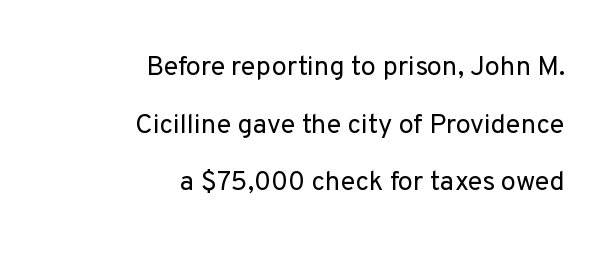
Right-aligned paragraph, ragged on the left. No italicization has been applied; the sample stays upright. The block of text is sparse from top to bottom, with ample space between rows. The typesetting does not lean heavy: it is not bold.
